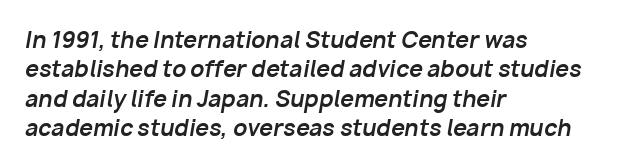
Q: Is the text bold? A: Yes.
Q: Is the text italic (slanted)? A: Yes, it leans right by about 10 degrees.
Q: Is the text underlined? A: No.
Q: How is the paragraph aligned? A: Left-aligned.
Q: Is the spacing between letters normal or unusually wide? A: Normal.
Q: Is the spacing between lines tight, normal or loose? A: Normal.
